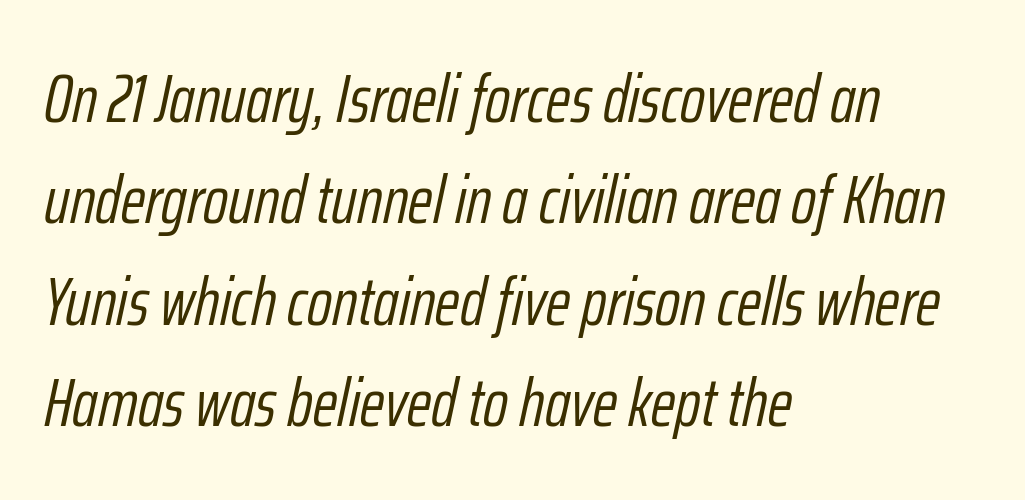
{"italic": "yes", "lean": "right", "slant_degrees": 12, "bold": "no", "weight": "light", "width": "condensed", "stroke_contrast": "low", "x_height": "medium", "monospaced": "no", "underline": "no", "align": "left", "line_spacing": "normal", "line_spacing_ratio": 1.49, "letter_spacing": "normal", "letter_spacing_em": 0.0, "glyph_px": 68}
